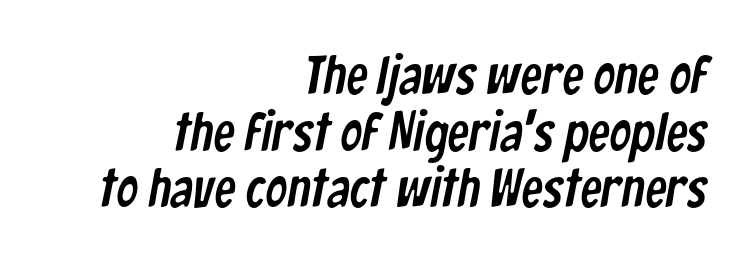
{"serif": "no", "width": "condensed", "stroke_contrast": "low", "x_height": "medium", "monospaced": "no", "underline": "no", "align": "right", "line_spacing": "tight", "line_spacing_ratio": 1.05, "letter_spacing": "normal", "letter_spacing_em": 0.0, "glyph_px": 54}
